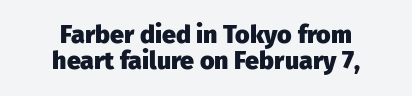
Characters remain perfectly vertical along every line. This sample uses plain, unmodified letter spacing. Unmarked baselines from the first word to the last. Successive baselines arrive quickly, one right under another. In CSS terms this would be text-align: center.
